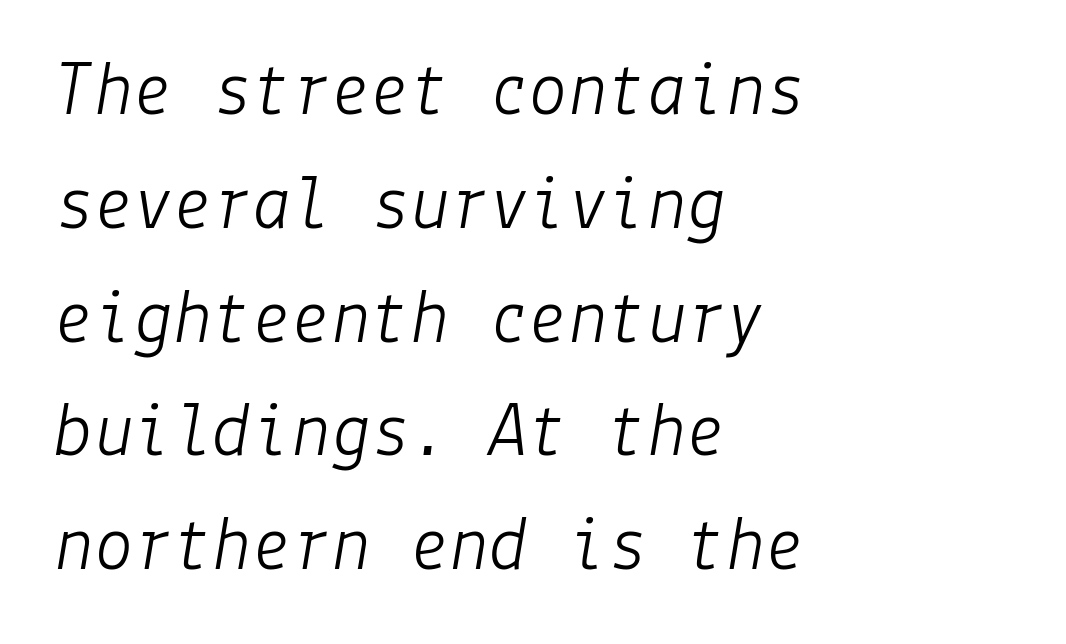
The image shows 79 px light type, italic (leaning right); set left-aligned, normal line spacing (1.44x), normal letter spacing, not underlined; low stroke contrast and a medium x-height.
